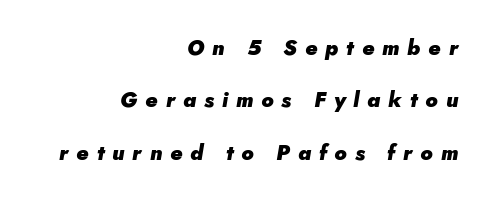
{"italic": "yes", "lean": "right", "slant_degrees": 5, "bold": "yes", "underline": "no", "align": "right", "line_spacing": "loose", "line_spacing_ratio": 2.49, "letter_spacing": "wide", "letter_spacing_em": 0.38, "glyph_px": 21}
